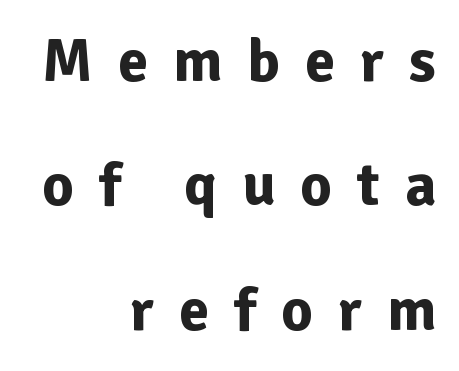
{"serif": "no", "italic": "no", "bold": "yes", "weight": "bold", "width": "normal", "stroke_contrast": "low", "x_height": "medium", "monospaced": "no", "underline": "no", "align": "right", "line_spacing": "loose", "line_spacing_ratio": 2.04, "letter_spacing": "wide", "letter_spacing_em": 0.41, "glyph_px": 61}
